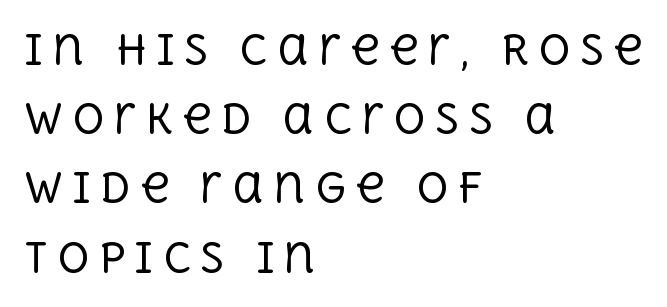
Q: Is the text bold? A: No.
Q: Is the text italic (slanted)? A: No, it is upright.
Q: Is the typeface a serif or a sans-serif typeface? A: Serif.
Q: Is the text underlined? A: No.
Q: How is the paragraph aligned? A: Left-aligned.
Q: Is the spacing between letters normal or unusually wide? A: Unusually wide.
Q: Width (condensed, normal, or wide)? A: Normal.
Q: x-height? A: Large.
Q: Monospaced? A: No.
